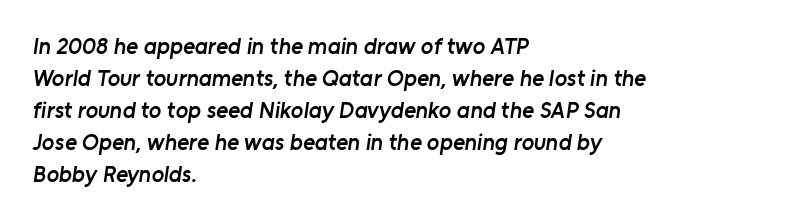
Q: Is the text bold? A: Semi-bold.
Q: Is the text underlined? A: No.
Q: How is the paragraph aligned? A: Left-aligned.
Q: Is the spacing between letters normal or unusually wide? A: Normal.
Q: Is the spacing between lines tight, normal or loose? A: Normal.
